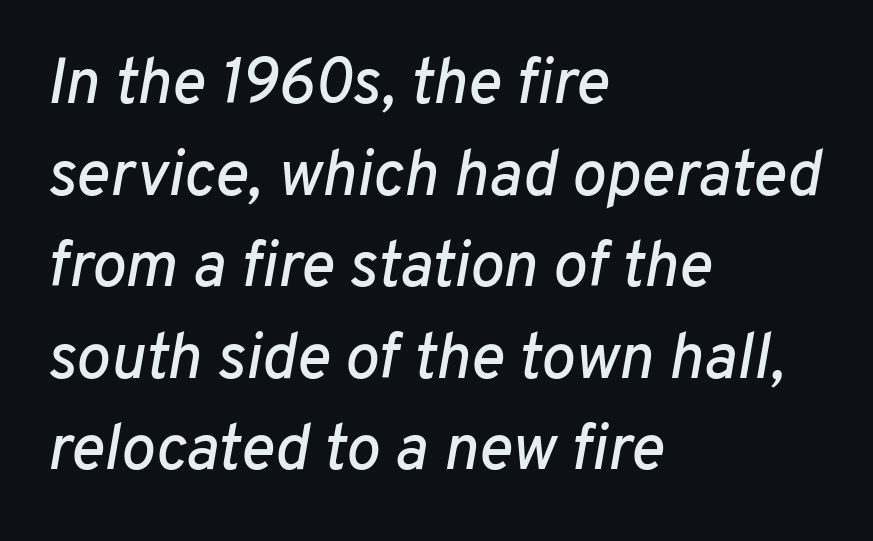
The image shows 64 px text type, italic (leaning right); set left-aligned, normal line spacing (1.43x), normal letter spacing, not underlined; low stroke contrast and a medium x-height.
